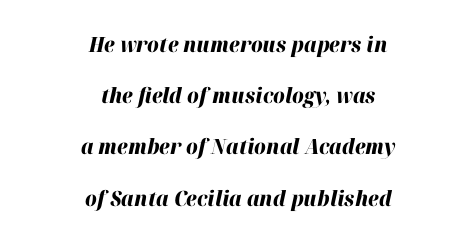
Quick note: underline off. A dark, heavy texture on the line: the type is bold. The rendering keeps characters at their native spacing. The text carries the slant typical of an italic or oblique font. The leading is generous, giving the passage an open texture.
